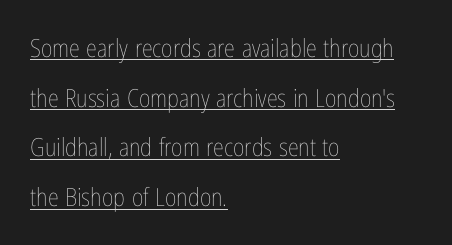
The passage shown has conventional tracking throughout. Is there an underline? Yes — a line sits under the letters. A quiet, ordinary-to-light weight characterises the typeface. Reading down the column, the eye jumps a long way to each next line. The typesetter chose a ragged-right arrangement here. The font's upright variant was chosen for this text.
